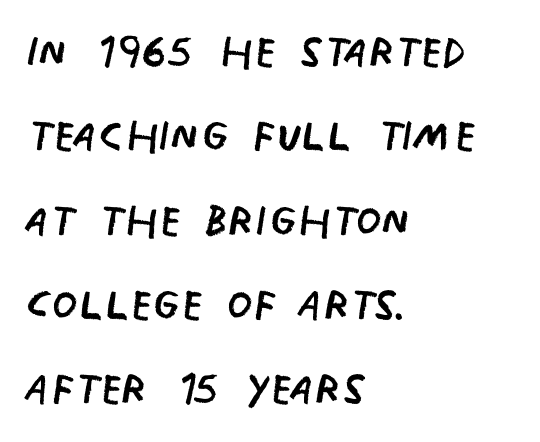
Q: Is the text bold? A: No.
Q: Is the typeface a serif or a sans-serif typeface? A: Sans-serif.
Q: Is the text underlined? A: No.
Q: How is the paragraph aligned? A: Left-aligned.
Q: Is the spacing between letters normal or unusually wide? A: Normal.
Q: Is the spacing between lines tight, normal or loose? A: Normal.
Q: Width (condensed, normal, or wide)? A: Condensed.
Q: Stroke contrast? A: Low.
Q: x-height? A: Large.
Q: Monospaced? A: No.
